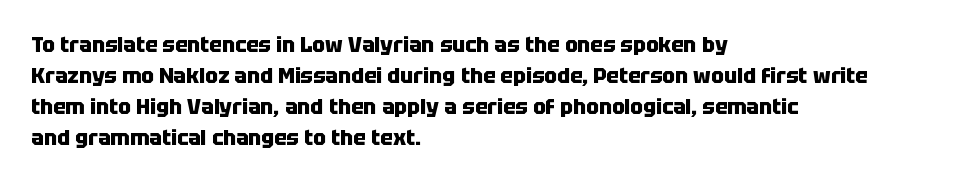
The image shows 21 px bold type, upright; set left-aligned, normal line spacing (1.47x), normal letter spacing, not underlined.
